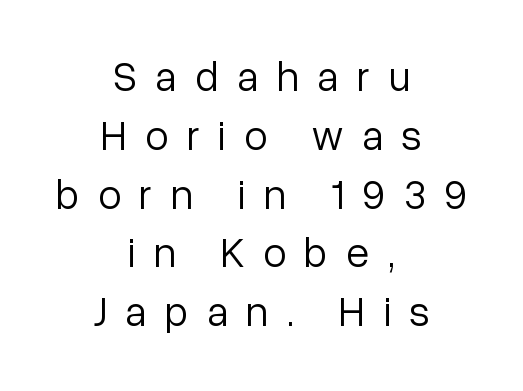
The image shows 42 px light sans-serif type, upright; set centered, normal line spacing (1.4x), unusually wide letter spacing (+0.44 em), not underlined; low stroke contrast and a medium x-height.
